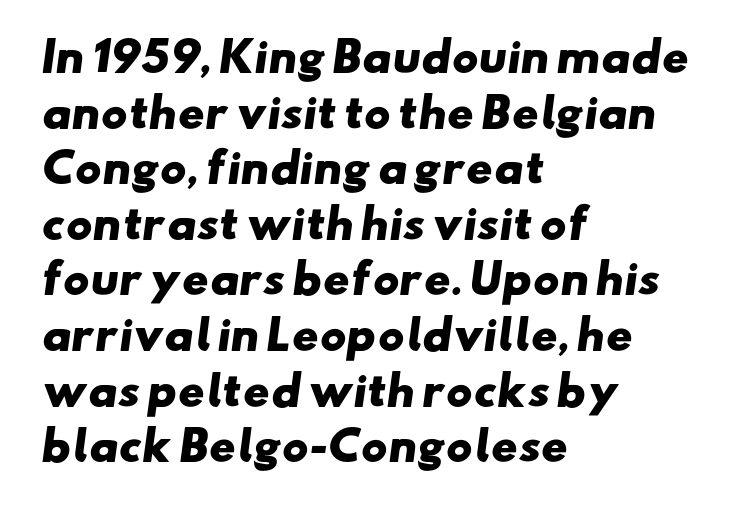
Q: Is the text bold? A: Yes.
Q: Is the typeface a serif or a sans-serif typeface? A: Sans-serif.
Q: Is the text underlined? A: No.
Q: How is the paragraph aligned? A: Left-aligned.
Q: Is the spacing between letters normal or unusually wide? A: Normal.
Q: Is the spacing between lines tight, normal or loose? A: Normal.
Q: Width (condensed, normal, or wide)? A: Wide.
Q: Stroke contrast? A: Low.
Q: x-height? A: Small.
Q: Monospaced? A: No.
